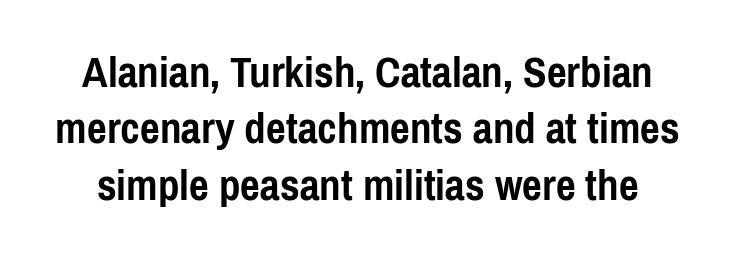
{"serif": "no", "italic": "no", "bold": "yes", "weight": "semibold", "width": "condensed", "stroke_contrast": "low", "x_height": "medium", "monospaced": "no", "underline": "no", "line_spacing_ratio": 1.2, "letter_spacing": "normal", "letter_spacing_em": 0.0, "glyph_px": 47}
